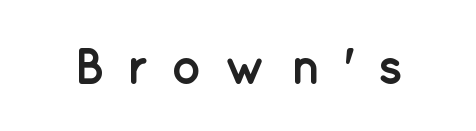
The words here are not underlined. Serif or sans? Sans — the stroke terminals are bare. Vertical strokes here are truly vertical. Spacing verdict: proportional, widths tailored to each character.
